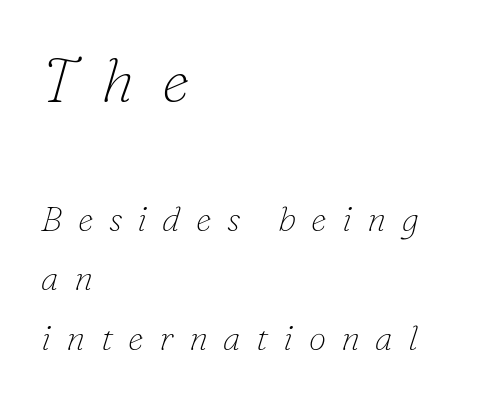
{"serif": "yes", "italic": "yes", "lean": "right", "slant_degrees": 16, "bold": "no", "weight": "thin", "width": "normal", "stroke_contrast": "low", "x_height": "small", "monospaced": "no", "underline": "no", "align": "left", "line_spacing": "normal", "line_spacing_ratio": 1.7, "letter_spacing": "wide", "letter_spacing_em": 0.44, "larger_block": "first", "size_ratio": 1.77, "glyph_px": 62}
